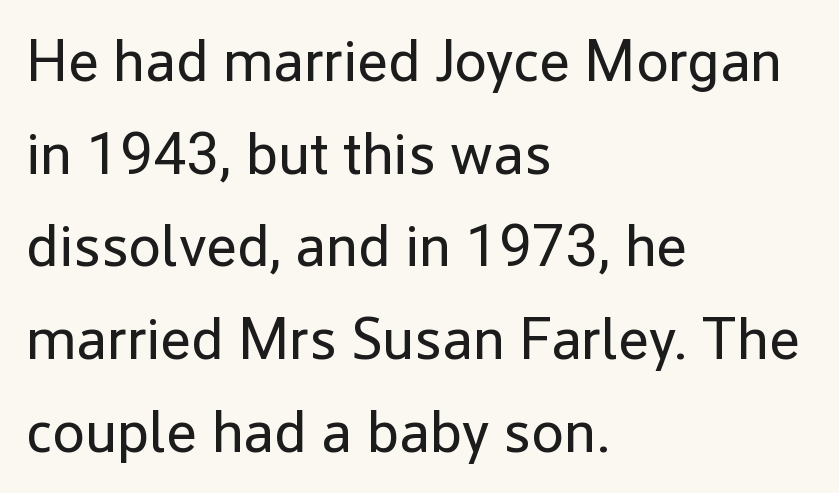
{"serif": "no", "italic": "no", "bold": "no", "weight": "regular", "width": "normal", "stroke_contrast": "low", "x_height": "medium", "monospaced": "no", "underline": "no", "align": "left", "line_spacing": "normal", "line_spacing_ratio": 1.57, "letter_spacing": "normal", "letter_spacing_em": 0.0, "glyph_px": 59}
